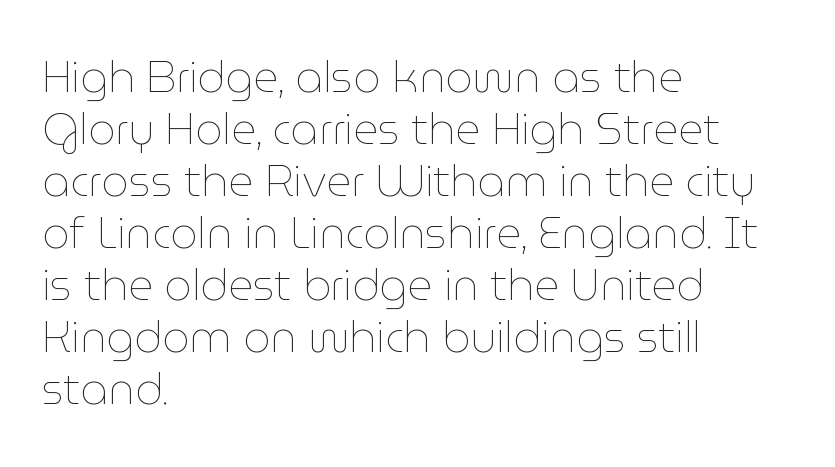
The image shows 43 px thin type, upright; set left-aligned, line spacing 1.21x, normal letter spacing, not underlined; low stroke contrast and a medium x-height.
